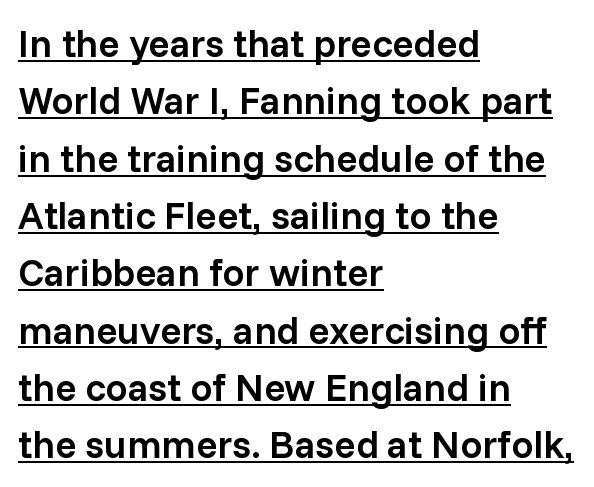
{"serif": "no", "italic": "no", "bold": "semi", "weight": "semibold", "width": "normal", "stroke_contrast": "low", "x_height": "medium", "monospaced": "no", "underline": "yes", "align": "left", "line_spacing": "normal", "line_spacing_ratio": 1.47, "letter_spacing": "normal", "letter_spacing_em": 0.0, "glyph_px": 39}
